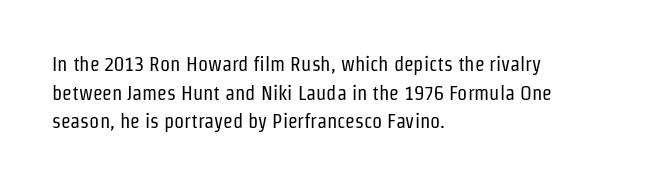
{"italic": "no", "bold": "no", "underline": "no", "align": "left", "line_spacing": "normal", "line_spacing_ratio": 1.43, "letter_spacing": "normal", "letter_spacing_em": 0.0, "glyph_px": 20}
